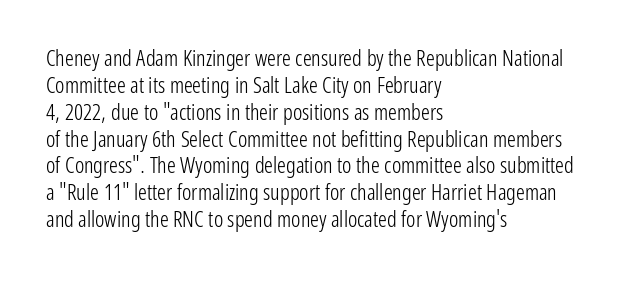
Honestly, the letter spacing is just normal — you wouldn't notice it. A student would call this left alignment; a typographer would say flush left, rag right. The font sits on the lighter half of the weight spectrum, regular included. Just letters on the line, the space beneath them empty.
